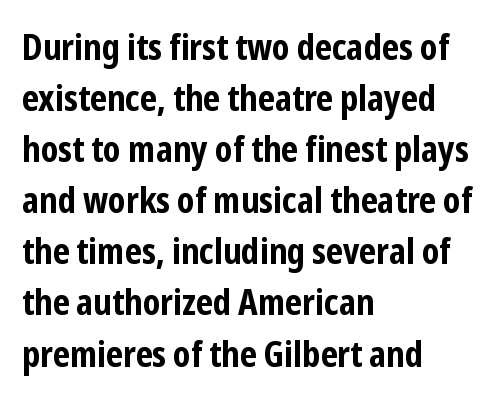
A typesetter would call this proportional, since set widths differ per character. The designer went with a sans here, leaving each stem footless. Line beginnings align vertically; line endings do not. Clear beneath every line of the passage.
